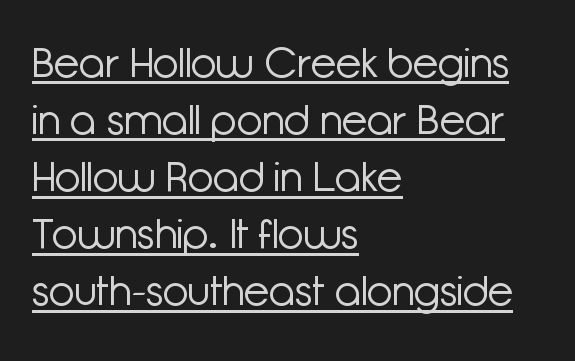
The image shows 42 px light sans-serif type, upright; set left-aligned, normal line spacing (1.36x), normal letter spacing, underlined; low stroke contrast and a medium x-height.
